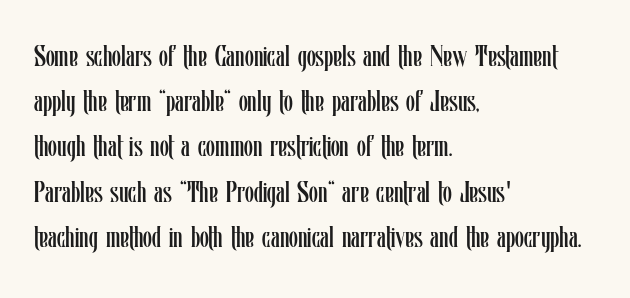
{"italic": "no", "bold": "no", "weight": "regular", "width": "condensed", "stroke_contrast": "low", "x_height": "medium", "monospaced": "no", "underline": "no", "align": "left", "line_spacing": "normal", "line_spacing_ratio": 1.56, "letter_spacing": "normal", "letter_spacing_em": 0.0, "glyph_px": 29}
